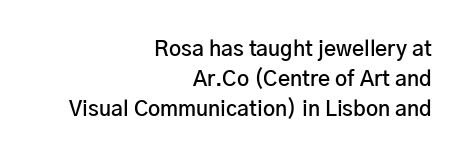
Q: Is the text bold? A: Semi-bold.
Q: Is the text italic (slanted)? A: No, it is upright.
Q: Is the text underlined? A: No.
Q: How is the paragraph aligned? A: Right-aligned.
Q: Is the spacing between letters normal or unusually wide? A: Normal.
Q: Is the spacing between lines tight, normal or loose? A: Normal.
